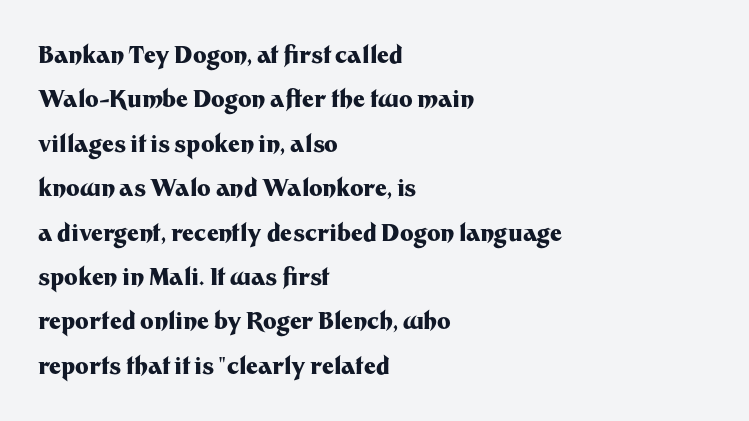
Tracking here is standard; glyphs follow each other at the usual distance. The line-height multiplier appears high, well above default. The font's upright variant was chosen for this text. Lines of text with bare space underneath. Its strokes are broad and dark, the hallmark of bold type.
